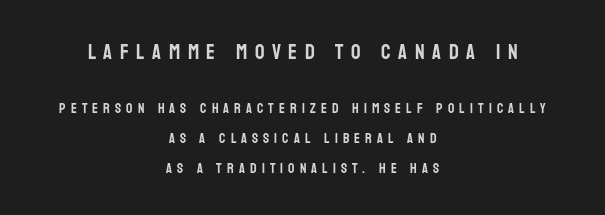
Does the copy run flush right? No — it is centered line by line. Short note: letters widely spaced. Large over small — that's the arrangement of the two blocks here. Unmarked baselines from the first word to the last. Honestly, the rows look like they've been pulled way apart. Does the lettering tilt? It doesn't — this is upright.
